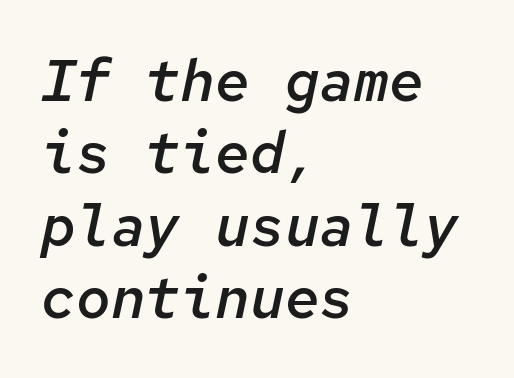
Q: Is the text bold? A: Semi-bold.
Q: Is the text italic (slanted)? A: Yes, it leans right by about 12 degrees.
Q: Is the text underlined? A: No.
Q: How is the paragraph aligned? A: Left-aligned.
Q: Is the spacing between letters normal or unusually wide? A: Normal.
Q: Is the spacing between lines tight, normal or loose? A: Normal.
Q: Width (condensed, normal, or wide)? A: Normal.
Q: Stroke contrast? A: Low.
Q: x-height? A: Medium.
Q: Monospaced? A: Yes.
